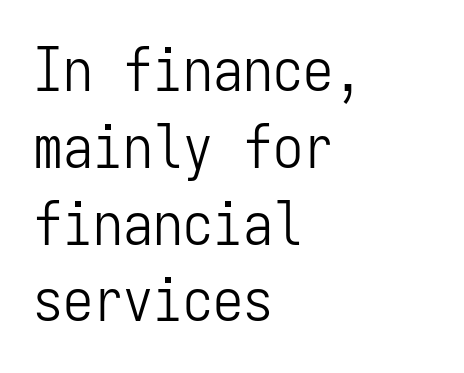
The image shows 60 px light, condensed sans-serif type, upright, monospaced; set left-aligned, normal line spacing (1.28x), normal letter spacing, not underlined; low stroke contrast and a medium x-height.
